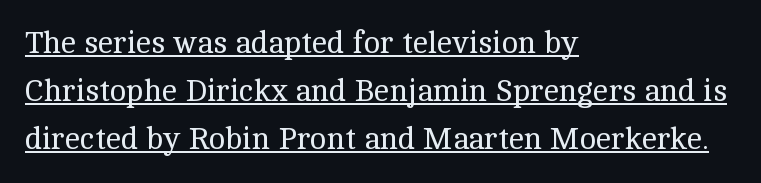
Q: Is the text bold? A: No.
Q: Is the text italic (slanted)? A: No, it is upright.
Q: Is the typeface a serif or a sans-serif typeface? A: Serif.
Q: Is the text underlined? A: Yes.
Q: How is the paragraph aligned? A: Left-aligned.
Q: Is the spacing between letters normal or unusually wide? A: Normal.
Q: Is the spacing between lines tight, normal or loose? A: Normal.
Q: Width (condensed, normal, or wide)? A: Normal.
Q: x-height? A: Medium.
Q: Monospaced? A: No.
